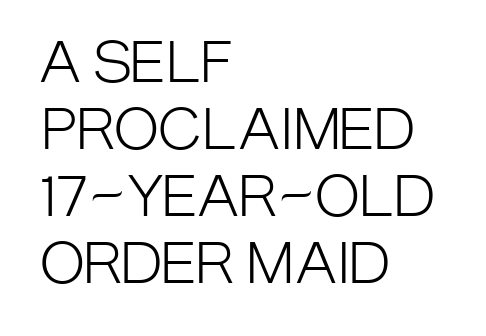
Q: Is the text bold? A: No.
Q: Is the text italic (slanted)? A: No, it is upright.
Q: Is the typeface a serif or a sans-serif typeface? A: Sans-serif.
Q: Is the text underlined? A: No.
Q: How is the paragraph aligned? A: Left-aligned.
Q: Is the spacing between letters normal or unusually wide? A: Normal.
Q: Width (condensed, normal, or wide)? A: Condensed.
Q: Stroke contrast? A: Low.
Q: x-height? A: Large.
Q: Monospaced? A: No.
